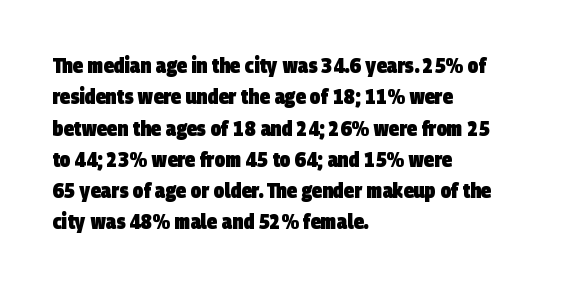
The image shows 21 px bold type; set left-aligned, normal line spacing (1.49x), normal letter spacing, not underlined.
